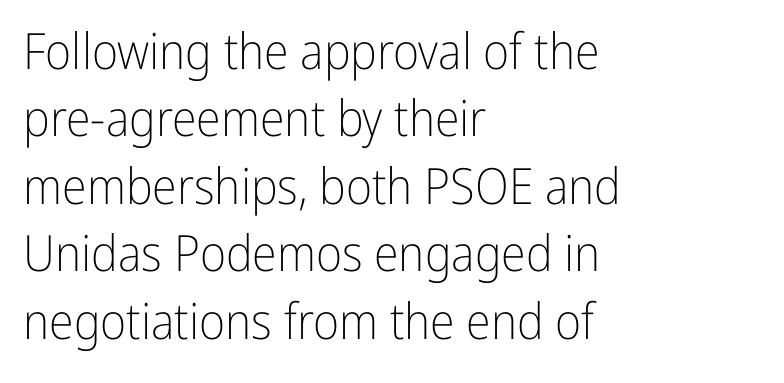
The image shows 50 px light, condensed sans-serif type, upright; set left-aligned, normal line spacing (1.35x), normal letter spacing, not underlined; low stroke contrast and a medium x-height.
